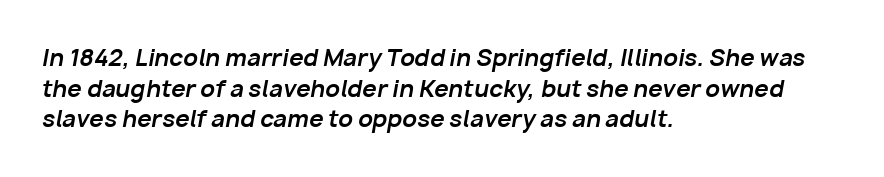
Q: Is the text bold? A: Yes.
Q: Is the text italic (slanted)? A: Yes, it leans right by about 10 degrees.
Q: Is the text underlined? A: No.
Q: How is the paragraph aligned? A: Left-aligned.
Q: Is the spacing between letters normal or unusually wide? A: Normal.
Q: Is the spacing between lines tight, normal or loose? A: Normal.
